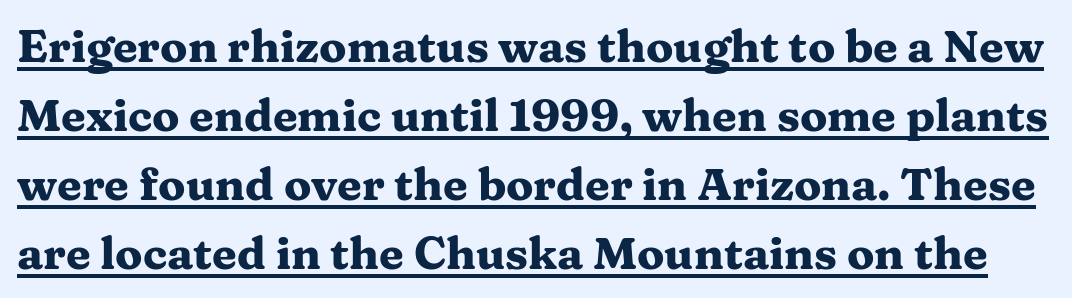
I'd describe the lettering as bold — thick and assertive. Whoever set this chose a conventional vertical rhythm. The string is rendered with underlining switched on. Look at the tracking — it's just the regular setting, nothing added. The passage shown is typeset with a serif family.
